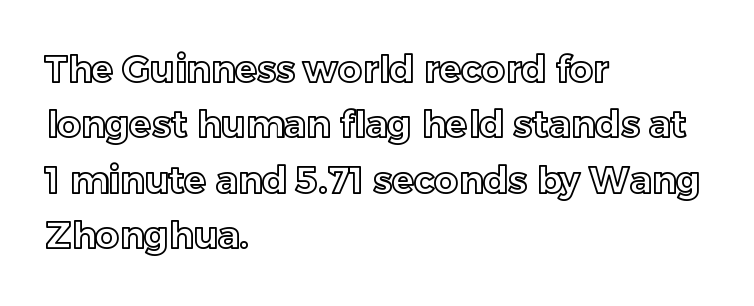
The image shows 37 px text type, upright; set left-aligned, normal line spacing (1.5x), normal letter spacing, not underlined; a medium x-height.
